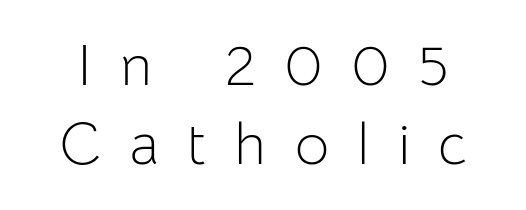
Q: Is the text bold? A: No.
Q: Is the text italic (slanted)? A: No, it is upright.
Q: Is the typeface a serif or a sans-serif typeface? A: Sans-serif.
Q: Is the text underlined? A: No.
Q: Is the spacing between letters normal or unusually wide? A: Unusually wide.
Q: Is the spacing between lines tight, normal or loose? A: Normal.
Q: Width (condensed, normal, or wide)? A: Normal.
Q: Stroke contrast? A: Low.
Q: x-height? A: Medium.
Q: Monospaced? A: No.
